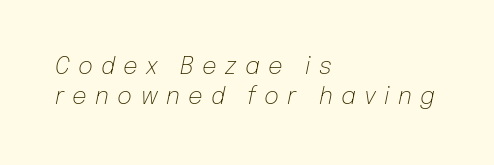
Q: Is the text bold? A: No.
Q: Is the text italic (slanted)? A: Yes, it leans right by about 12 degrees.
Q: Is the text underlined? A: No.
Q: How is the paragraph aligned? A: Left-aligned.
Q: Is the spacing between letters normal or unusually wide? A: Unusually wide.
Q: Is the spacing between lines tight, normal or loose? A: Normal.
